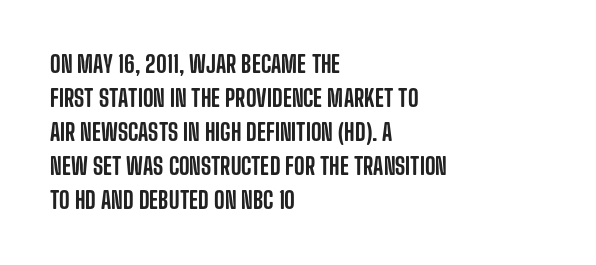
Q: Is the text italic (slanted)? A: No, it is upright.
Q: Is the text underlined? A: No.
Q: How is the paragraph aligned? A: Left-aligned.
Q: Is the spacing between letters normal or unusually wide? A: Normal.
Q: Is the spacing between lines tight, normal or loose? A: Normal.
